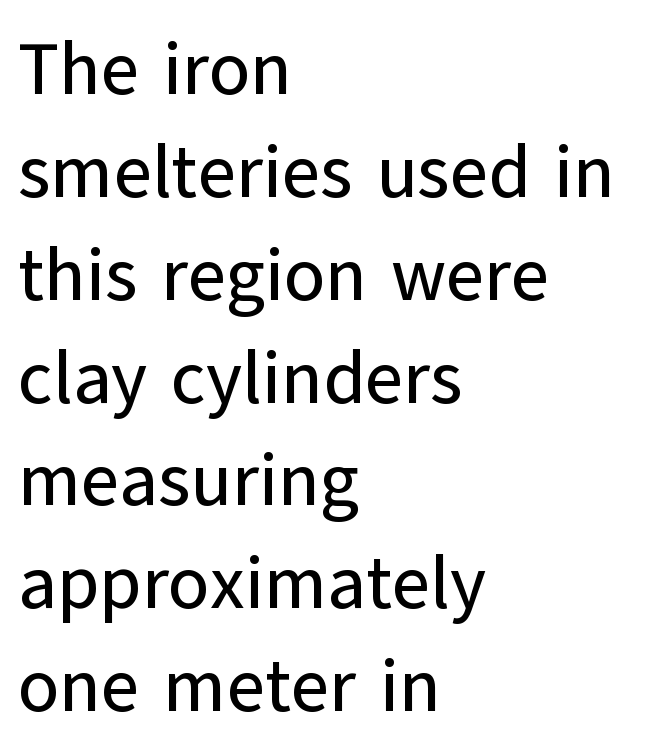
Q: Is the text italic (slanted)? A: No, it is upright.
Q: Is the typeface a serif or a sans-serif typeface? A: Sans-serif.
Q: Is the text underlined? A: No.
Q: How is the paragraph aligned? A: Left-aligned.
Q: Is the spacing between letters normal or unusually wide? A: Normal.
Q: Is the spacing between lines tight, normal or loose? A: Normal.
Q: Width (condensed, normal, or wide)? A: Normal.
Q: Stroke contrast? A: Low.
Q: x-height? A: Medium.
Q: Monospaced? A: No.
